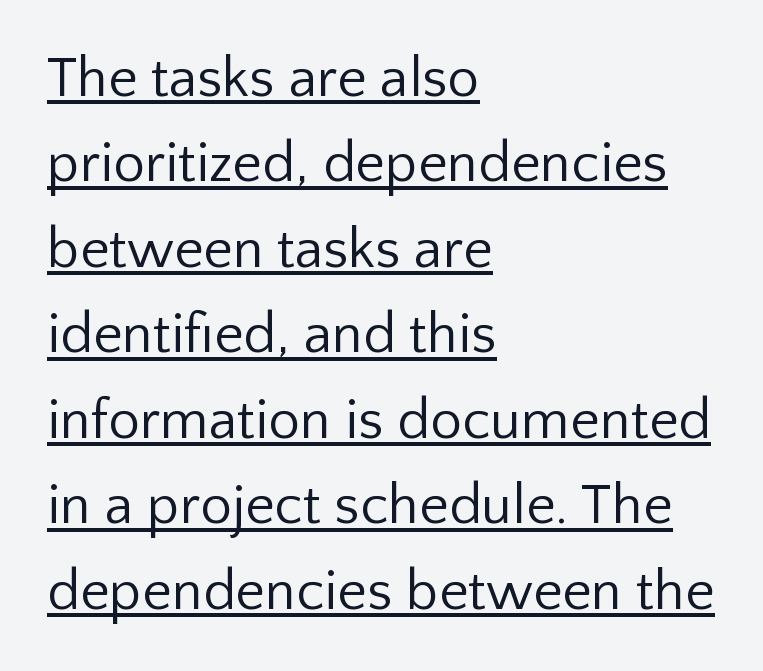
The image shows 57 px regular-weight sans-serif type, upright; set left-aligned, normal line spacing (1.5x), normal letter spacing, underlined; low stroke contrast and a medium x-height.
